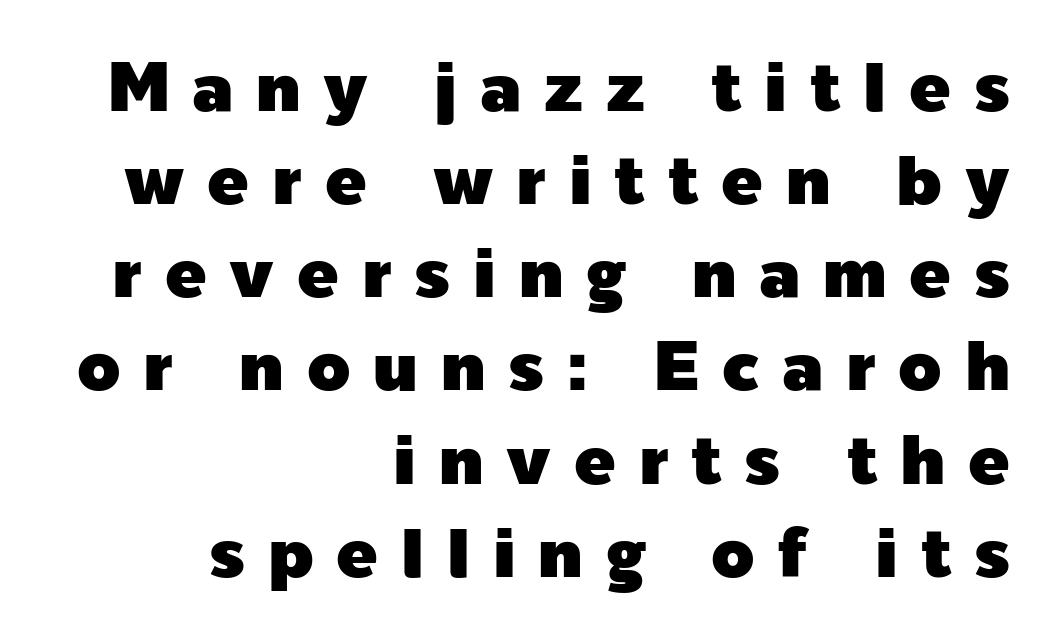
The image shows 69 px sans-serif type, upright; set right-aligned, normal line spacing (1.35x), unusually wide letter spacing (+0.33 em), not underlined; a medium x-height.
